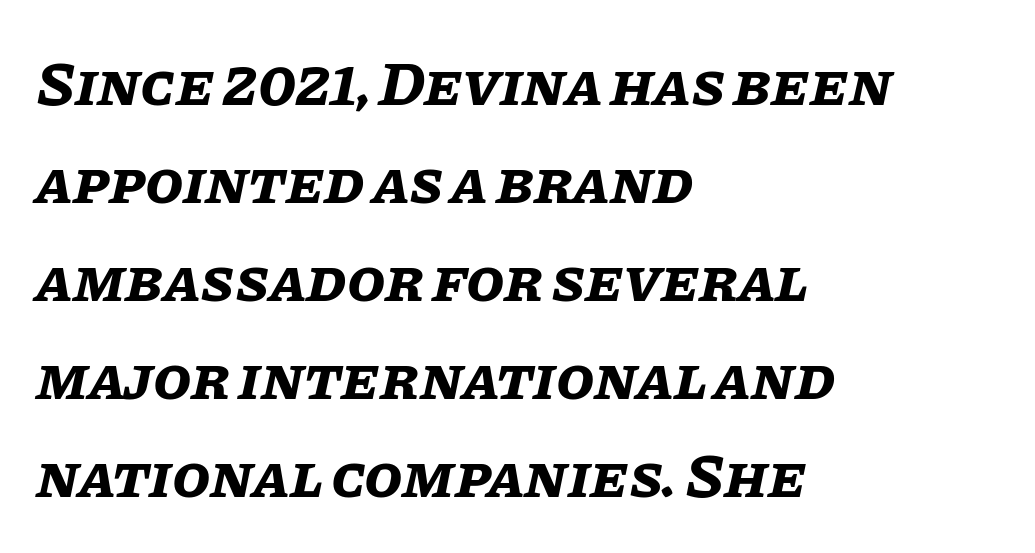
Summary of weight: heavy, a full bold. The face used here is proportionally spaced, like ordinary book or web type. The face used here is rendered with its standard letterfit. There's an unmistakable incline to the writing here.
